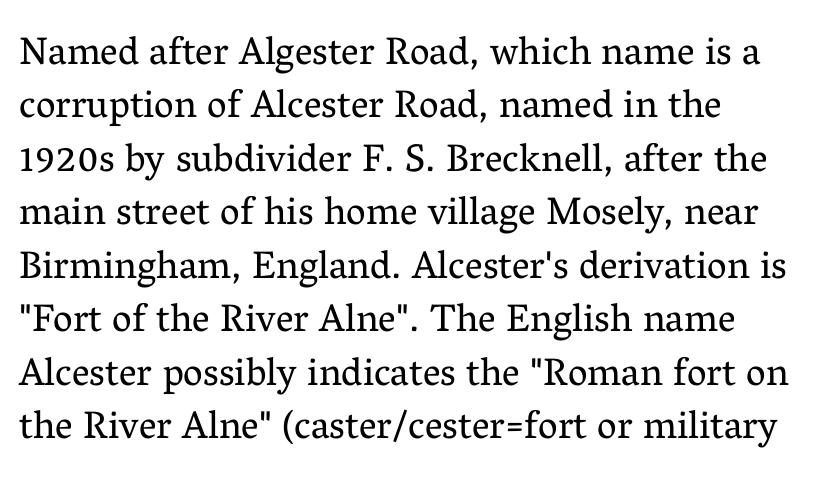
{"serif": "yes", "italic": "no", "bold": "no", "weight": "regular", "width": "normal", "stroke_contrast": "medium", "x_height": "medium", "monospaced": "no", "underline": "no", "align": "left", "line_spacing": "normal", "line_spacing_ratio": 1.37, "letter_spacing": "normal", "letter_spacing_em": 0.0, "glyph_px": 39}
